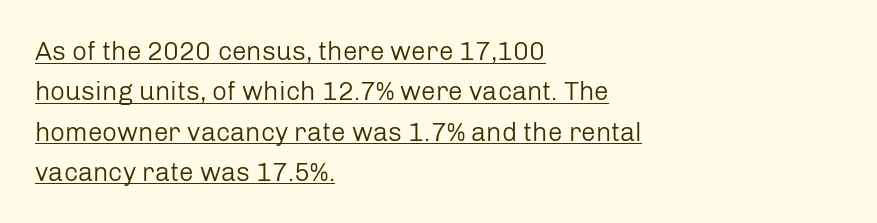
Vertical stems look standard width or narrower in stroke. Looks like someone drew a line under every word here. A normal amount of white space separates one row of letters from the next. One-word summary of the alignment: left. No italicization has been applied; the sample stays upright. In terms of letterspacing, this is plain default setting.
